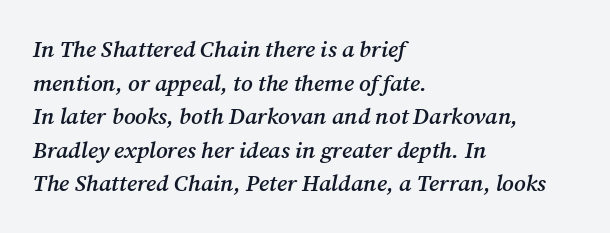
The image shows 23 px text type, italic (leaning right); set left-aligned, normal line spacing (1.46x), normal letter spacing, not underlined.
